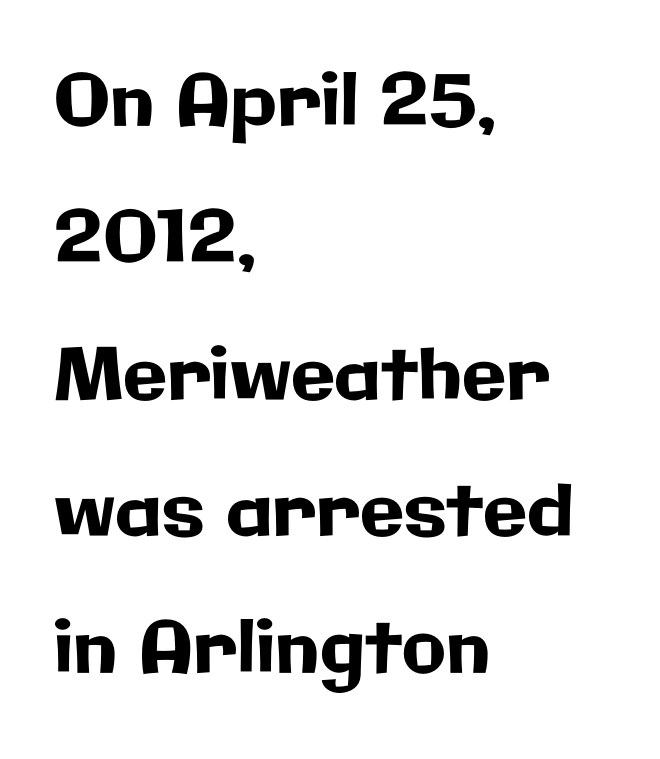
Q: Is the text italic (slanted)? A: No, it is upright.
Q: Is the typeface a serif or a sans-serif typeface? A: Sans-serif.
Q: Is the text underlined? A: No.
Q: How is the paragraph aligned? A: Left-aligned.
Q: Is the spacing between letters normal or unusually wide? A: Normal.
Q: Is the spacing between lines tight, normal or loose? A: Loose.
Q: Width (condensed, normal, or wide)? A: Normal.
Q: Stroke contrast? A: Low.
Q: x-height? A: Medium.
Q: Monospaced? A: No.
